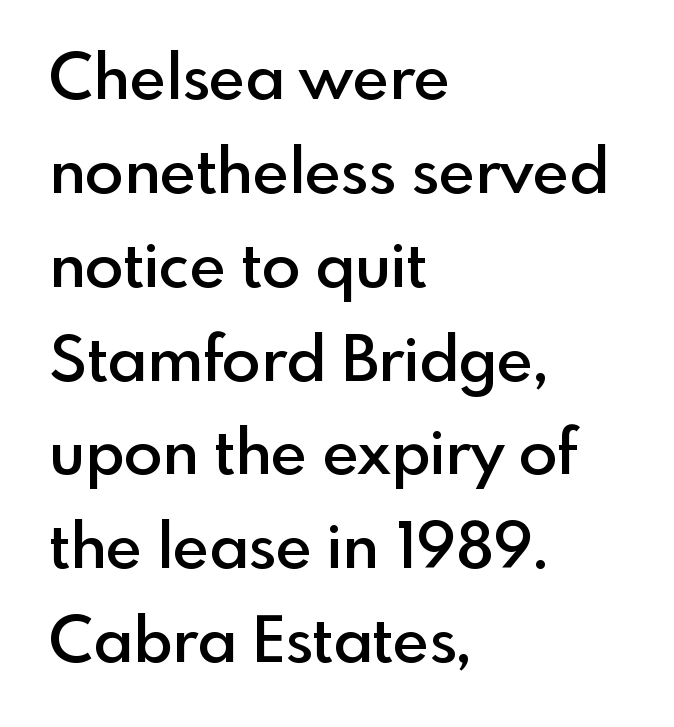
Q: Is the text bold? A: Semi-bold.
Q: Is the text italic (slanted)? A: No, it is upright.
Q: Is the typeface a serif or a sans-serif typeface? A: Sans-serif.
Q: Is the text underlined? A: No.
Q: How is the paragraph aligned? A: Left-aligned.
Q: Is the spacing between letters normal or unusually wide? A: Normal.
Q: Is the spacing between lines tight, normal or loose? A: Normal.
Q: Width (condensed, normal, or wide)? A: Normal.
Q: x-height? A: Small.
Q: Monospaced? A: No.
